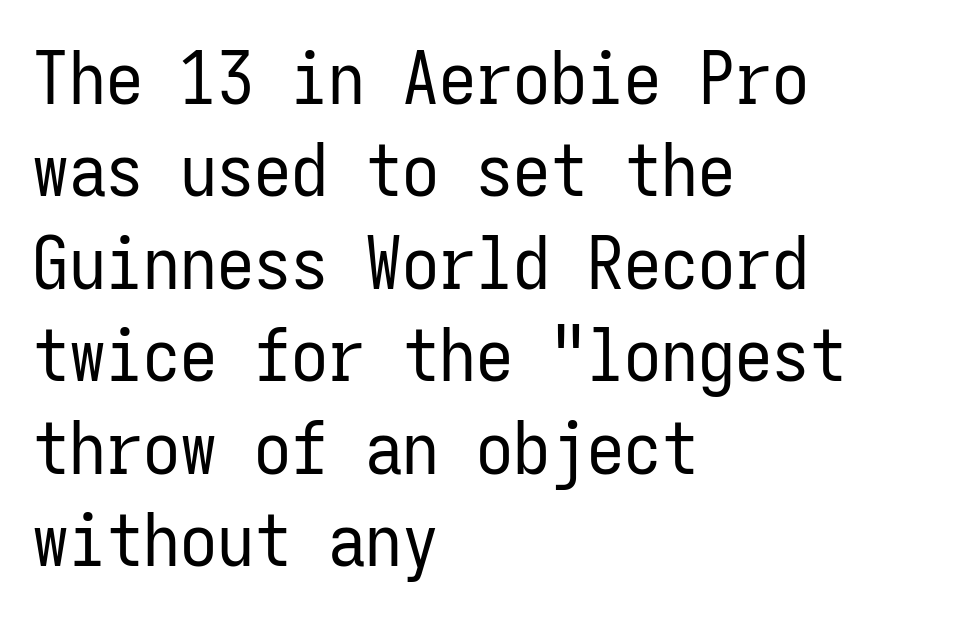
There is no visible air inserted between adjacent glyphs. Does the lettering tilt? It doesn't — this is upright. Descenders are the only things crossing below the line. The lines in this sample share a left origin and differ only in where they stop. Check where the strokes stop: nothing finishes them off — pure sans.
